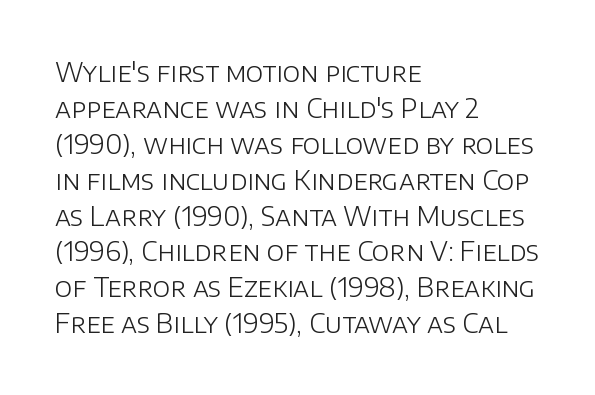
{"italic": "no", "bold": "no", "underline": "no", "align": "left", "line_spacing": "normal", "line_spacing_ratio": 1.38, "letter_spacing": "normal", "letter_spacing_em": 0.0, "glyph_px": 26}
